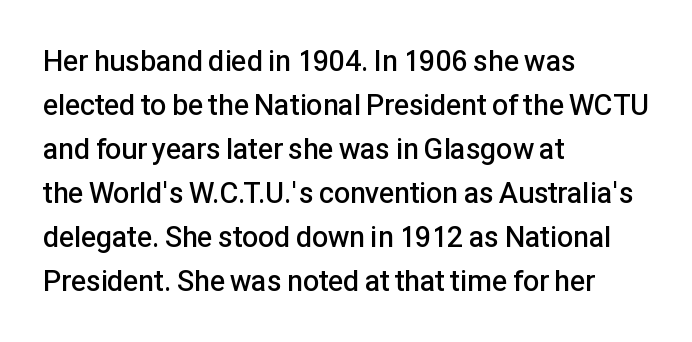
The image shows 29 px semibold sans-serif type, upright; set left-aligned, normal line spacing (1.52x), normal letter spacing, not underlined; low stroke contrast and a medium x-height.
